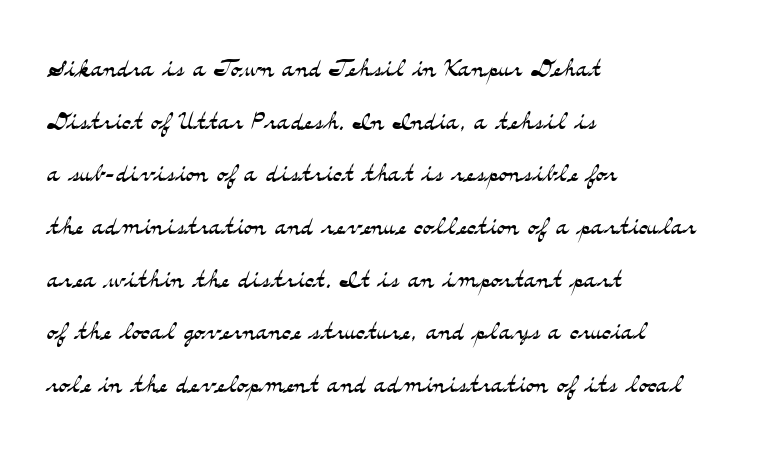
The image shows 34 px light, wide serif type; set left-aligned, normal line spacing (1.55x), normal letter spacing, not underlined; medium stroke contrast and a small x-height.
